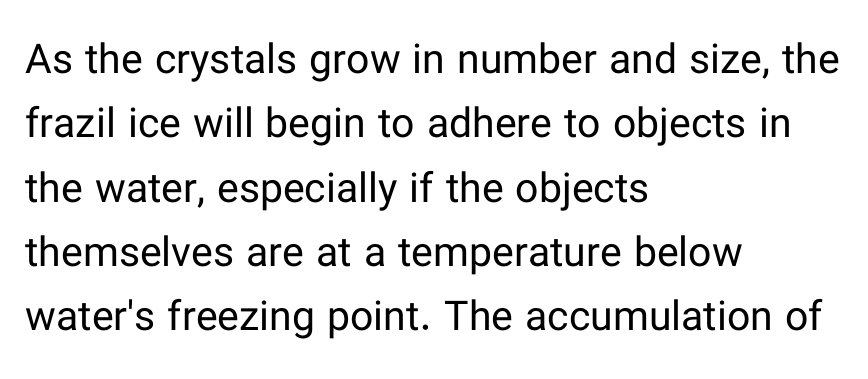
{"serif": "no", "italic": "no", "bold": "no", "weight": "regular", "width": "normal", "stroke_contrast": "low", "x_height": "medium", "monospaced": "no", "underline": "no", "align": "left", "line_spacing": "normal", "line_spacing_ratio": 1.57, "letter_spacing": "normal", "letter_spacing_em": 0.0, "glyph_px": 41}
